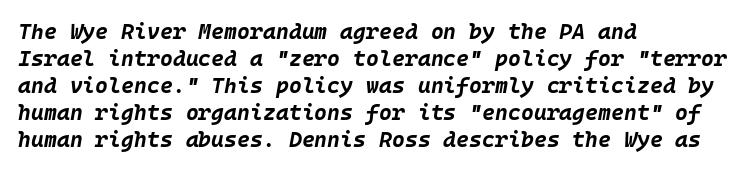
An italicized treatment has been applied to the whole sample. A classic flush-left, rag-right setting is used for this passage. Weight check: bold — yes, fully. Descenders hang freely into open space. The face used here is rendered with its standard letterfit.
